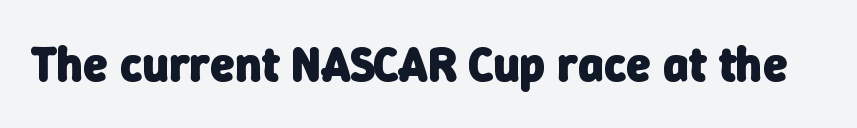
{"serif": "no", "bold": "yes", "weight": "heavy", "width": "normal", "stroke_contrast": "low", "x_height": "medium", "monospaced": "no", "underline": "no", "letter_spacing": "normal", "letter_spacing_em": 0.0, "glyph_px": 49}
